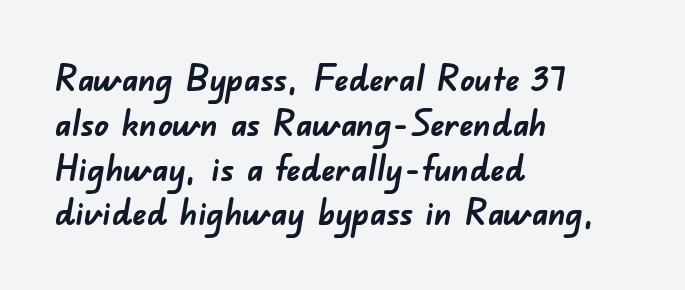
The image shows 35 px semibold sans-serif type; set left-aligned, normal line spacing (1.28x), normal letter spacing, not underlined; low stroke contrast and a small x-height.
